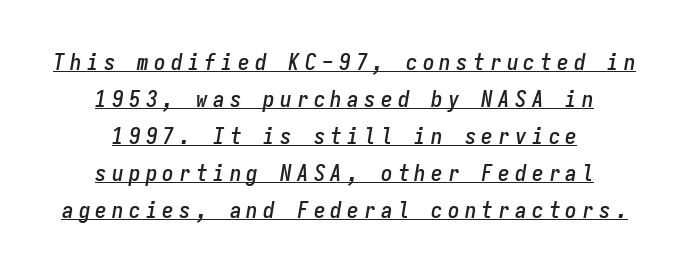
This sample carries an underscore along the baseline area. If you measured baseline to baseline, you'd find a middling distance. Letter spacing: wide. The axis of the letterforms is tilted away from vertical.
